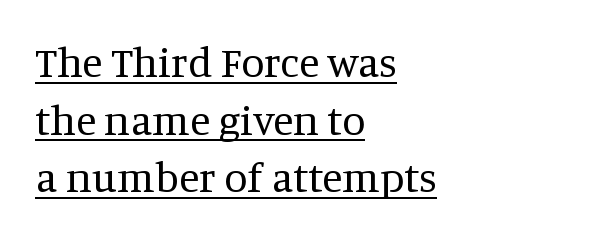
Default kerning and tracking; the words read as compact shapes. Honestly, the row spacing looks completely unremarkable. Upright lettering throughout. Caption: face not bold, strokes unweighted. The lines are quadded left.
